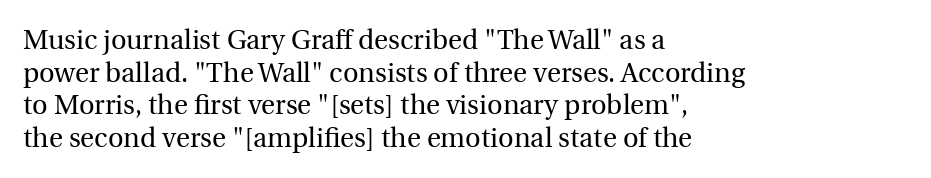
What stands out about the letter spacing? Nothing — it is the standard amount. This is not heavy type; no bold has been used. Just letters on the line, the space beneath them empty. Notice how the stems are strictly vertical — no italics here. This rendering uses left alignment, leaving the right contour irregular.
